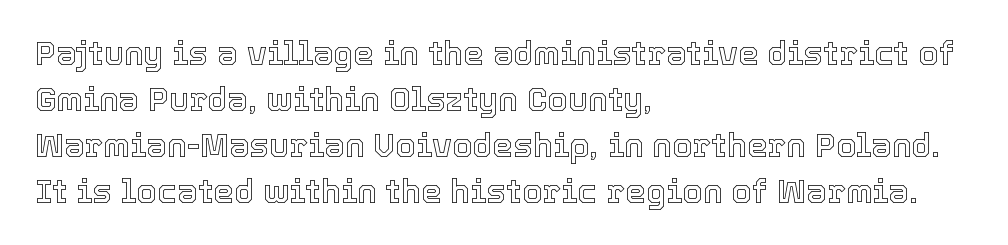
Q: Is the text italic (slanted)? A: No, it is upright.
Q: Is the text underlined? A: No.
Q: How is the paragraph aligned? A: Left-aligned.
Q: Is the spacing between letters normal or unusually wide? A: Normal.
Q: Is the spacing between lines tight, normal or loose? A: Normal.
Q: Width (condensed, normal, or wide)? A: Normal.
Q: x-height? A: Medium.
Q: Monospaced? A: No.
